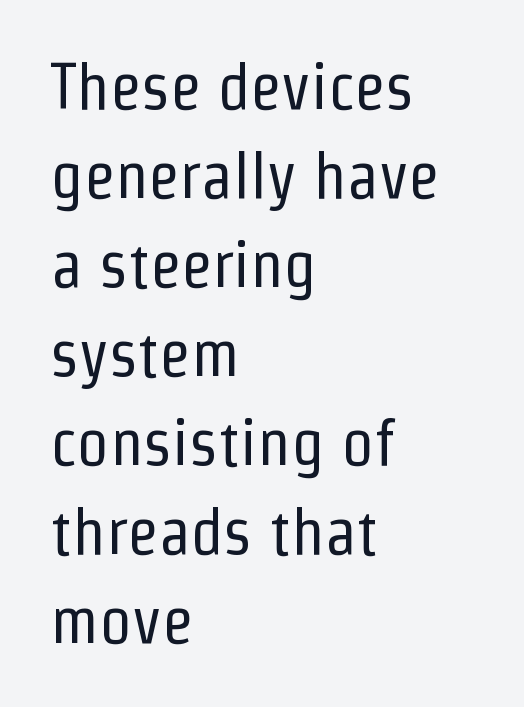
Descenders are the only things crossing below the line. Reading down the column, the eye jumps a familiar distance to each next line. You could call the tracking neutral — neither tight nor loose. This rendering uses left alignment, leaving the right contour irregular. Is this a fixed-width face? No — the glyphs have proportional, varying widths.
